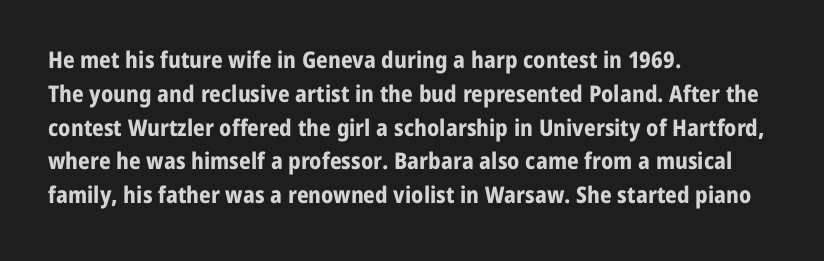
The image shows 23 px bold type, upright; set left-aligned, normal line spacing (1.47x), normal letter spacing, not underlined.
